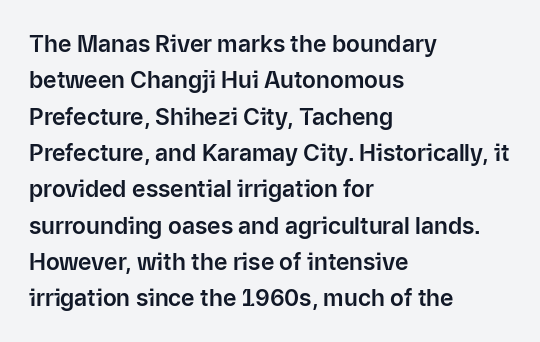
Q: Is the text italic (slanted)? A: No, it is upright.
Q: Is the text underlined? A: No.
Q: How is the paragraph aligned? A: Left-aligned.
Q: Is the spacing between letters normal or unusually wide? A: Normal.
Q: Is the spacing between lines tight, normal or loose? A: Normal.
